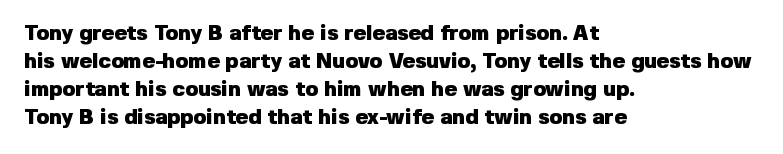
Anything drawn beneath the words? Only blank space. Evenly set lines give the paragraph a standard silhouette. In CSS terms this would be text-align: left. The font's upright variant was chosen for this text. Strokes here are thick enough to call this a true bold.
